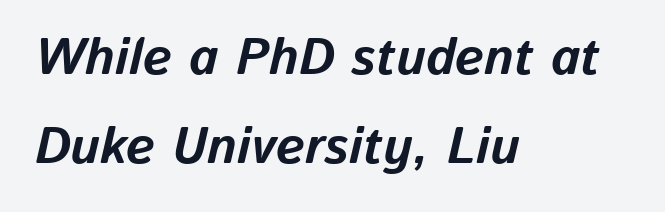
{"italic": "yes", "lean": "right", "slant_degrees": 13, "bold": "yes", "weight": "bold", "width": "normal", "stroke_contrast": "low", "x_height": "medium", "monospaced": "no", "underline": "no", "align": "left", "line_spacing_ratio": 1.75, "letter_spacing": "normal", "letter_spacing_em": 0.0, "glyph_px": 51}
